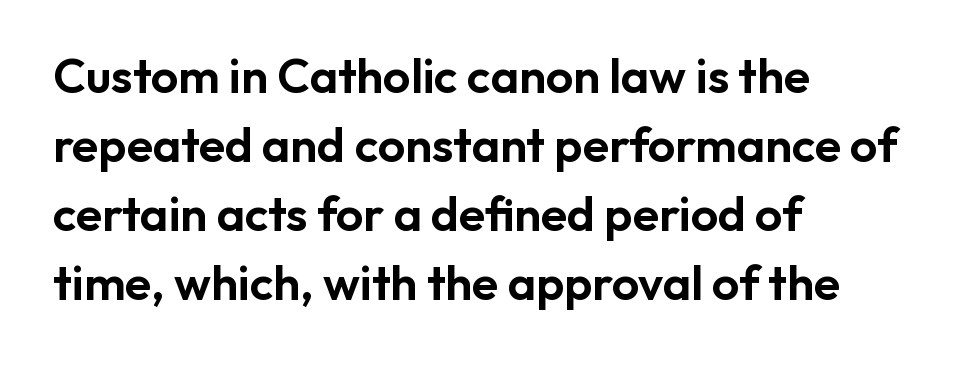
{"serif": "no", "italic": "no", "width": "normal", "stroke_contrast": "low", "x_height": "medium", "monospaced": "no", "underline": "no", "align": "left", "line_spacing": "normal", "line_spacing_ratio": 1.44, "letter_spacing": "normal", "letter_spacing_em": 0.0, "glyph_px": 48}
